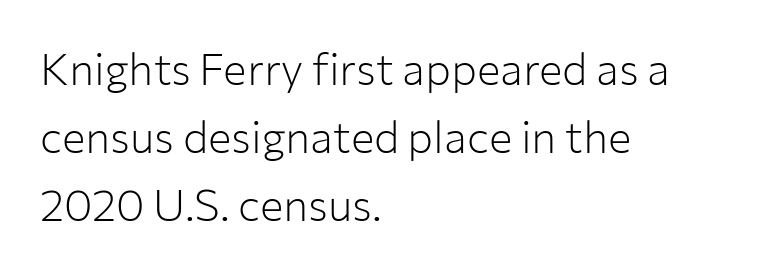
Casual observation: everything's shoved over to the left. The line texture is even and compact thanks to regular tracking. You can tell it's not italic because the verticals are truly vertical. The font is comparable to plain body text, perhaps lighter. Descender tails drop into unmarked territory. Each letter keeps its own natural width here, so spacing adapts to shape.
